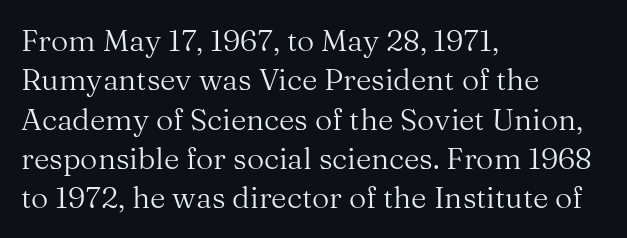
Q: Is the text bold? A: No.
Q: Is the text italic (slanted)? A: No, it is upright.
Q: Is the typeface a serif or a sans-serif typeface? A: Serif.
Q: Is the text underlined? A: No.
Q: How is the paragraph aligned? A: Left-aligned.
Q: Is the spacing between letters normal or unusually wide? A: Normal.
Q: Is the spacing between lines tight, normal or loose? A: Normal.
Q: Width (condensed, normal, or wide)? A: Normal.
Q: Stroke contrast? A: Medium.
Q: x-height? A: Medium.
Q: Monospaced? A: No.
